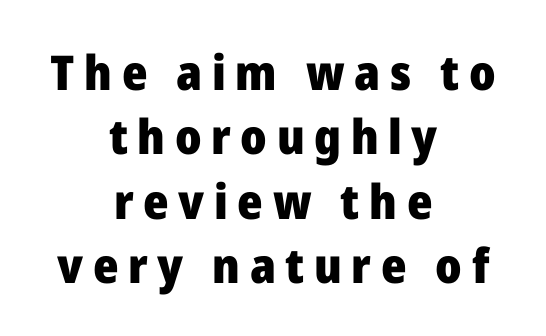
Q: Is the text bold? A: Yes.
Q: Is the text italic (slanted)? A: No, it is upright.
Q: Is the typeface a serif or a sans-serif typeface? A: Sans-serif.
Q: Is the text underlined? A: No.
Q: How is the paragraph aligned? A: Centered.
Q: Is the spacing between letters normal or unusually wide? A: Unusually wide.
Q: Is the spacing between lines tight, normal or loose? A: Normal.
Q: Width (condensed, normal, or wide)? A: Normal.
Q: Stroke contrast? A: Low.
Q: x-height? A: Medium.
Q: Monospaced? A: No.
